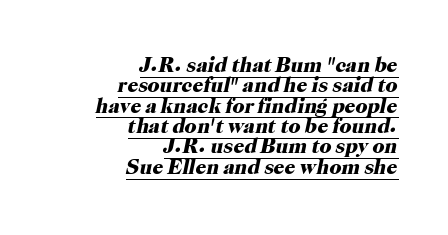
The image shows 21 px bold type, italic (leaning right); set right-aligned, tight line spacing (0.97x), normal letter spacing, underlined.
